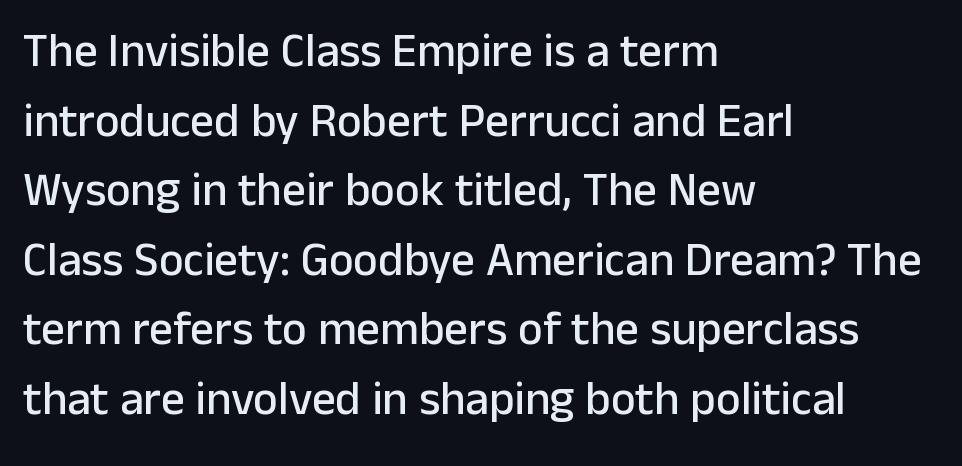
{"serif": "no", "italic": "no", "width": "normal", "stroke_contrast": "low", "x_height": "medium", "monospaced": "no", "underline": "no", "align": "left", "line_spacing": "normal", "line_spacing_ratio": 1.48, "letter_spacing": "normal", "letter_spacing_em": 0.0, "glyph_px": 47}
